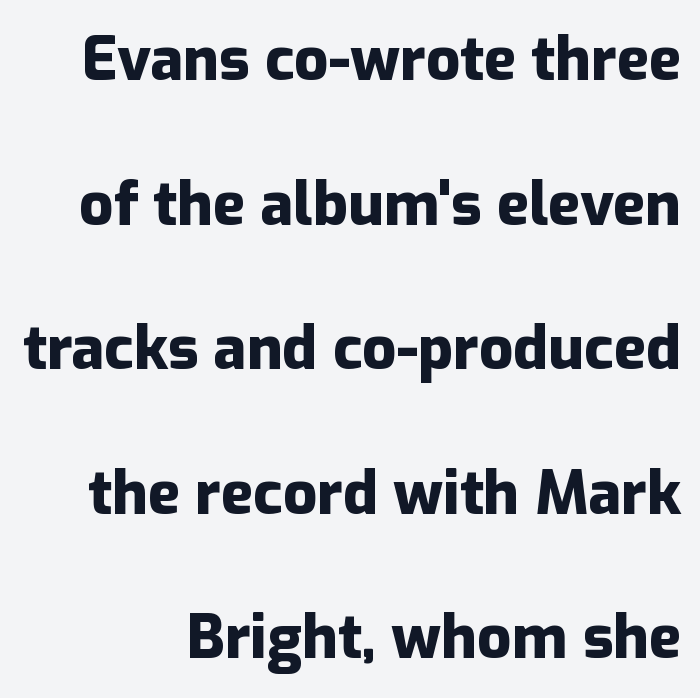
The image shows 60 px heavy sans-serif type, upright; set loose line spacing (2.41x), normal letter spacing, not underlined; low stroke contrast and a medium x-height.
